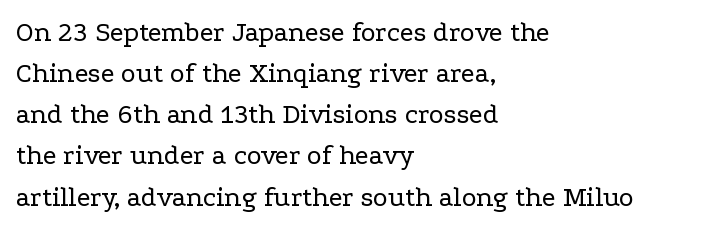
Q: Is the text bold? A: No.
Q: Is the text italic (slanted)? A: No, it is upright.
Q: Is the typeface a serif or a sans-serif typeface? A: Serif.
Q: Is the text underlined? A: No.
Q: How is the paragraph aligned? A: Left-aligned.
Q: Is the spacing between letters normal or unusually wide? A: Normal.
Q: Is the spacing between lines tight, normal or loose? A: Normal.
Q: Width (condensed, normal, or wide)? A: Wide.
Q: Stroke contrast? A: Low.
Q: x-height? A: Medium.
Q: Monospaced? A: No.
